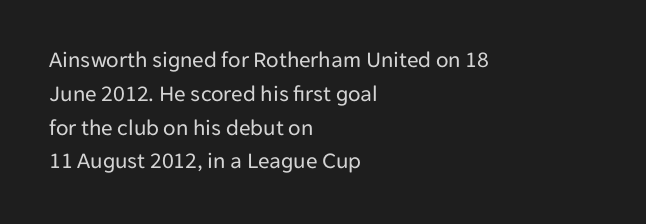
{"italic": "no", "bold": "no", "underline": "no", "align": "left", "line_spacing": "normal", "line_spacing_ratio": 1.47, "letter_spacing": "normal", "letter_spacing_em": 0.0, "glyph_px": 23}
